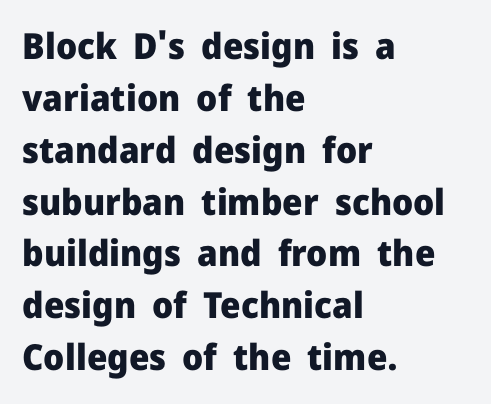
Compared with an ordinary text face, these strokes are far heavier — a full bold. Honestly, the row spacing looks completely unremarkable. Grotesque or geometric, the face here clearly has no serifs. Quick note: underline off. The face used here is rendered with its standard letterfit. Horizontally, the lines are justified to the leading edge only.
